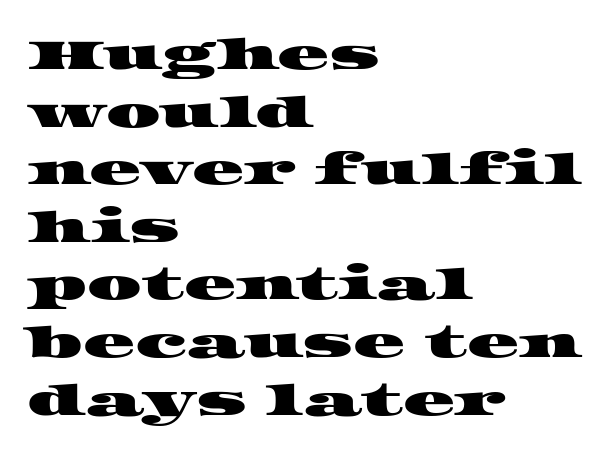
The specimen omits any rule beneath the text block's lines. A classic flush-left, rag-right setting is used for this passage. Default kerning and tracking; the words read as compact shapes. The face used here is proportionally spaced, like ordinary book or web type.
